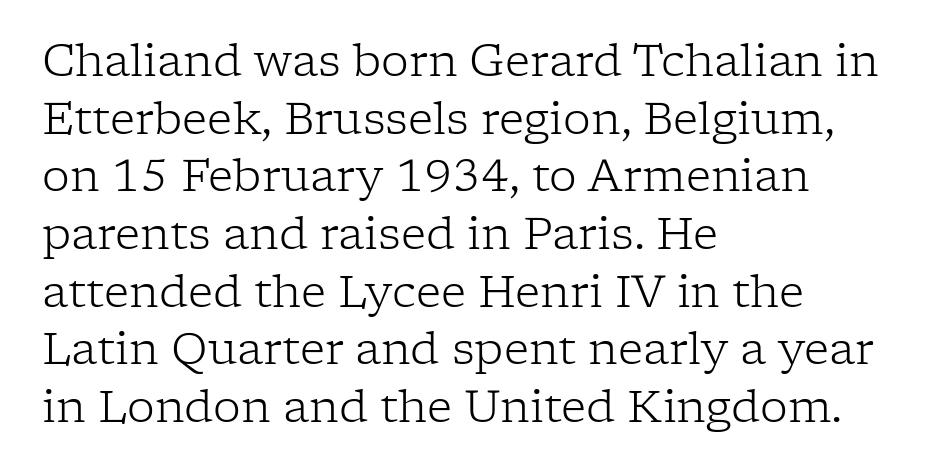
Varying glyph widths throughout — classic text-font behaviour. Does the copy run flush right? No — it runs flush left. The block of text has a typical density, with ordinary space between rows. Tracking here is standard; glyphs follow each other at the usual distance. Weight: not bold — regular or lighter.
